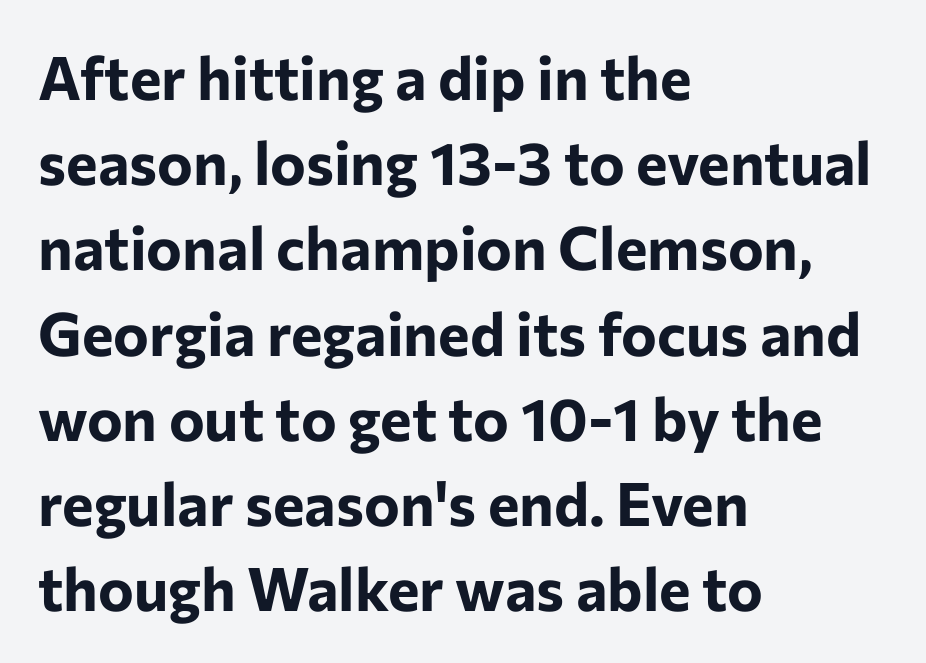
Q: Is the text bold? A: Yes.
Q: Is the text italic (slanted)? A: No, it is upright.
Q: Is the typeface a serif or a sans-serif typeface? A: Sans-serif.
Q: Is the text underlined? A: No.
Q: How is the paragraph aligned? A: Left-aligned.
Q: Is the spacing between letters normal or unusually wide? A: Normal.
Q: Is the spacing between lines tight, normal or loose? A: Normal.
Q: Width (condensed, normal, or wide)? A: Normal.
Q: Stroke contrast? A: Low.
Q: x-height? A: Medium.
Q: Monospaced? A: No.
